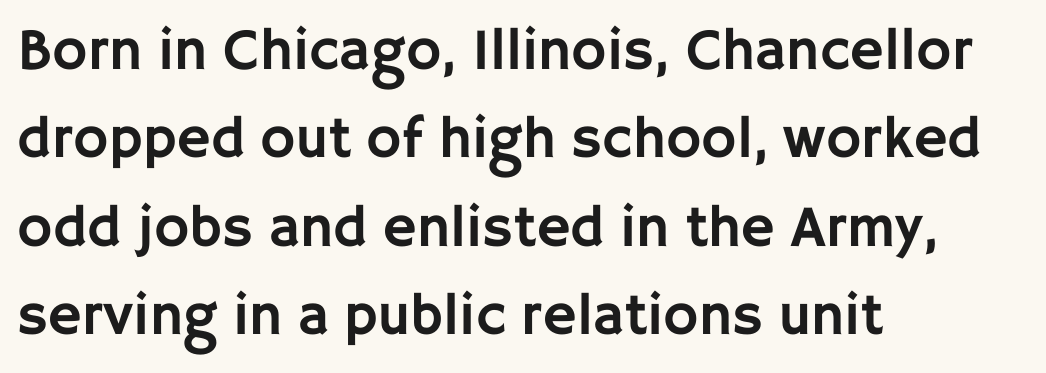
One glance says typical: line gaps are just what's usual. A typesetter would call this proportional, since set widths differ per character. Nope, not italic — everything's standing straight. Underline: absent. In terms of letterspacing, this is plain default setting.
